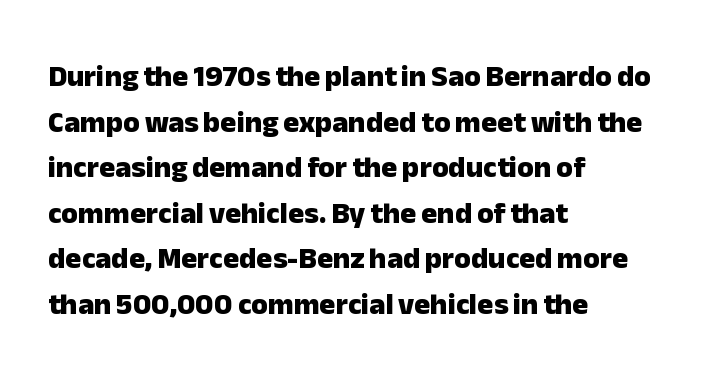
Q: Is the text bold? A: Yes.
Q: Is the text italic (slanted)? A: No, it is upright.
Q: Is the typeface a serif or a sans-serif typeface? A: Sans-serif.
Q: Is the text underlined? A: No.
Q: How is the paragraph aligned? A: Left-aligned.
Q: Is the spacing between letters normal or unusually wide? A: Normal.
Q: Is the spacing between lines tight, normal or loose? A: Normal.
Q: Width (condensed, normal, or wide)? A: Normal.
Q: Stroke contrast? A: Low.
Q: x-height? A: Medium.
Q: Monospaced? A: No.
